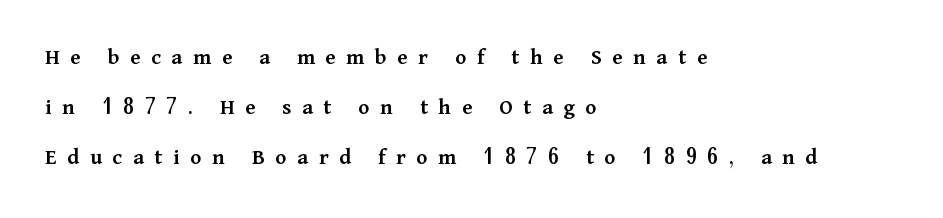
{"italic": "no", "bold": "semi", "underline": "no", "align": "left", "line_spacing": "loose", "line_spacing_ratio": 2.18, "letter_spacing": "wide", "letter_spacing_em": 0.47, "glyph_px": 23}
